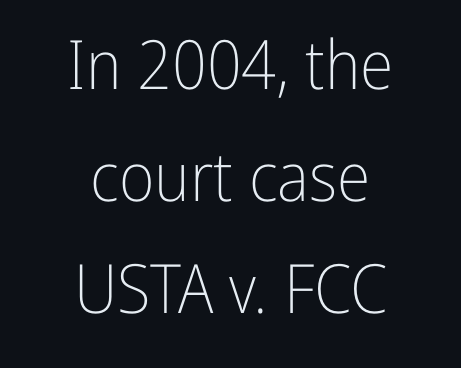
The lettering holds an erect, upright posture throughout. Regarding serifs, this sample does without them. The passage shown stacks its lines at a standard gap. Think of a printed novel: that variable character pitch is what you see here.
